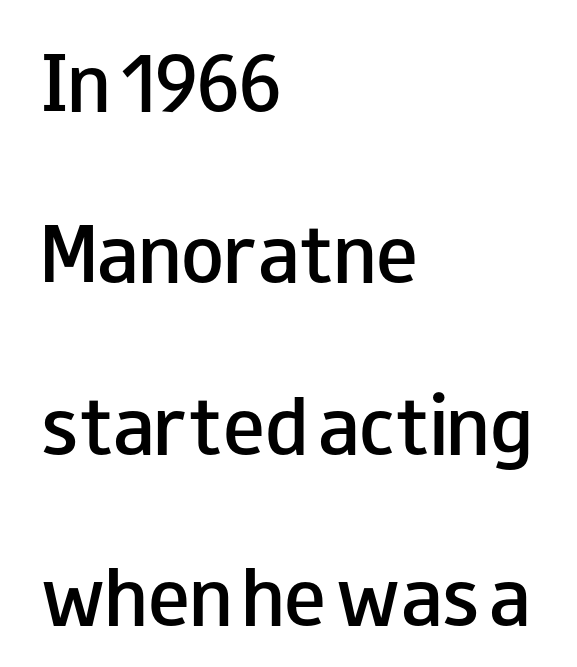
Any mark beneath the type? The region is blank. If you measured baseline to baseline, you'd find a long distance. If you drew a ruler down the left edge, every line would touch it. No feet cap the strokes, marking this as sans-serif type.
